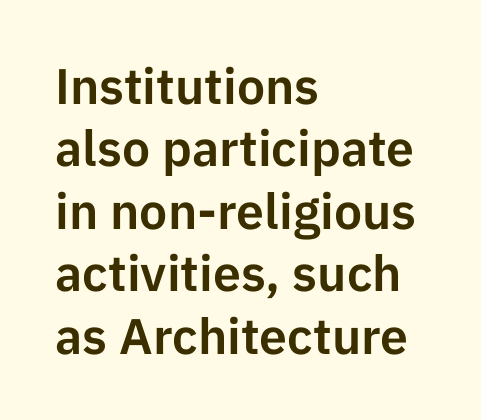
The image shows 50 px sans-serif type, upright; set left-aligned, normal line spacing (1.25x), normal letter spacing, not underlined; low stroke contrast and a medium x-height.
